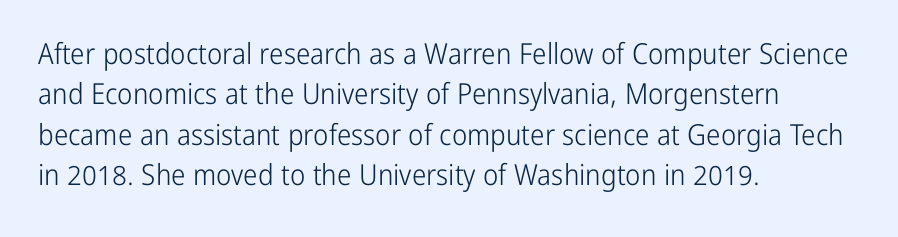
The characters are drawn with everyday or finer stroke widths. The passage shown is typed in a proportional face where columns would drift. The specimen reads as upright at a glance. Serifs: no, the terminals of the letterforms are clean. What stands out about the letter spacing? Nothing — it is the standard amount.
